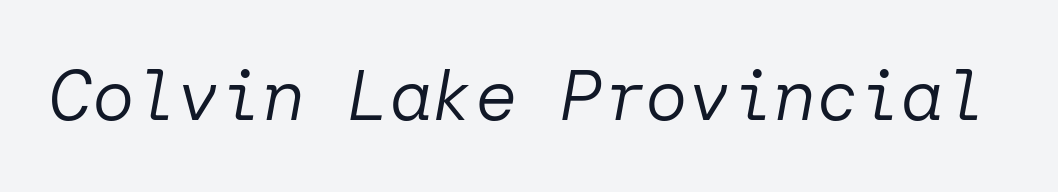
The typography opts for an oblique posture over an upright one. Is this a heavy cut? Hardly; it is regular or lighter. The words here are not underlined. This sample uses plain, unmodified letter spacing.
